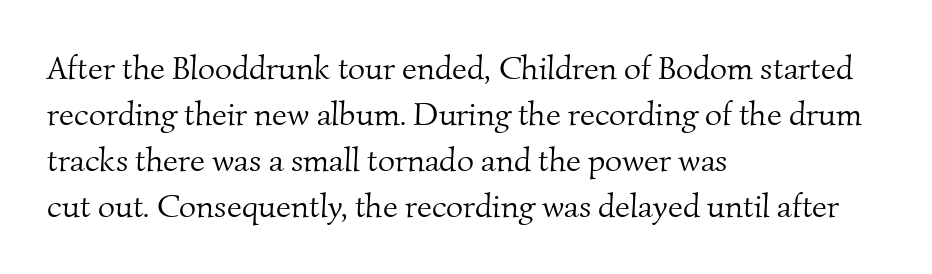
Q: Is the text bold? A: No.
Q: Is the typeface a serif or a sans-serif typeface? A: Serif.
Q: Is the text underlined? A: No.
Q: How is the paragraph aligned? A: Left-aligned.
Q: Is the spacing between letters normal or unusually wide? A: Normal.
Q: Is the spacing between lines tight, normal or loose? A: Normal.
Q: Width (condensed, normal, or wide)? A: Normal.
Q: Stroke contrast? A: Medium.
Q: x-height? A: Small.
Q: Monospaced? A: No.
